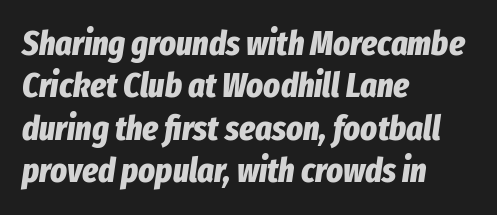
Q: Is the text bold? A: Yes.
Q: Is the text italic (slanted)? A: Yes, it leans right by about 8 degrees.
Q: Is the text underlined? A: No.
Q: How is the paragraph aligned? A: Left-aligned.
Q: Is the spacing between letters normal or unusually wide? A: Normal.
Q: Width (condensed, normal, or wide)? A: Condensed.
Q: Stroke contrast? A: Low.
Q: x-height? A: Medium.
Q: Monospaced? A: No.
